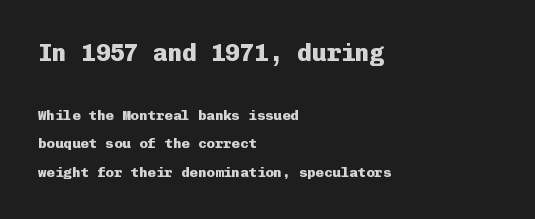
The passage shown begins with its larger block and ends with its smaller one. Tracking value appears to be zero — textbook default spacing. Notice the wide empty band between every row — that's loose leading. Leftover space on each line is placed entirely after the last word. Lines of text with bare space underneath. Ascenders rise straight up at ninety degrees.
